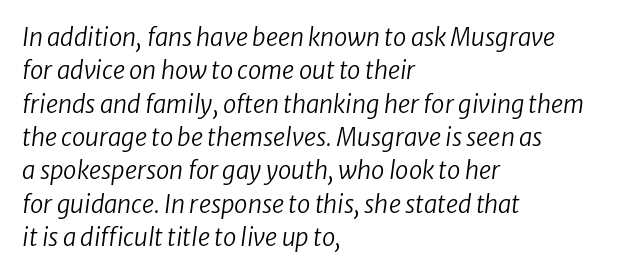
{"italic": "yes", "lean": "right", "slant_degrees": 8, "bold": "no", "underline": "no", "align": "left", "line_spacing": "normal", "line_spacing_ratio": 1.39, "letter_spacing": "normal", "letter_spacing_em": 0.0, "glyph_px": 24}
